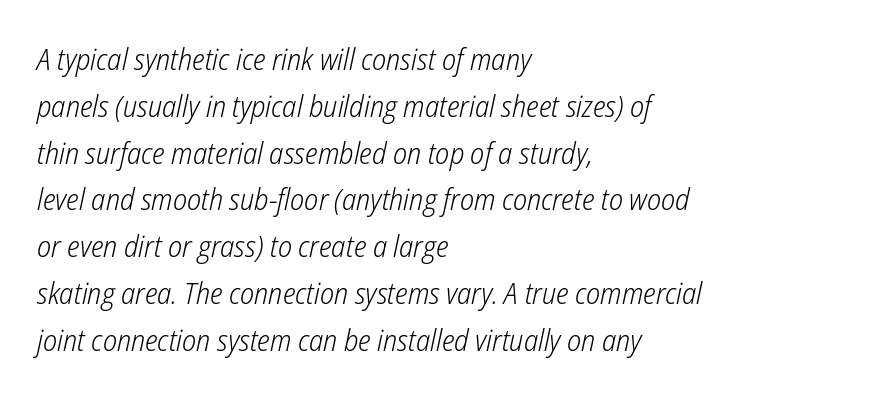
Q: Is the text bold? A: No.
Q: Is the text italic (slanted)? A: Yes, it leans right by about 12 degrees.
Q: Is the text underlined? A: No.
Q: How is the paragraph aligned? A: Left-aligned.
Q: Is the spacing between letters normal or unusually wide? A: Normal.
Q: Is the spacing between lines tight, normal or loose? A: Normal.
Q: Width (condensed, normal, or wide)? A: Condensed.
Q: Stroke contrast? A: Low.
Q: x-height? A: Medium.
Q: Monospaced? A: No.
